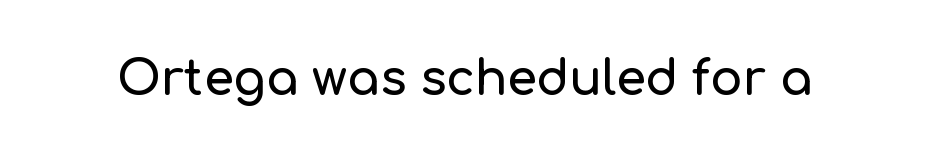
Q: Is the text italic (slanted)? A: No, it is upright.
Q: Is the typeface a serif or a sans-serif typeface? A: Sans-serif.
Q: Is the text underlined? A: No.
Q: Is the spacing between letters normal or unusually wide? A: Normal.
Q: Width (condensed, normal, or wide)? A: Normal.
Q: Stroke contrast? A: Low.
Q: x-height? A: Medium.
Q: Monospaced? A: No.
